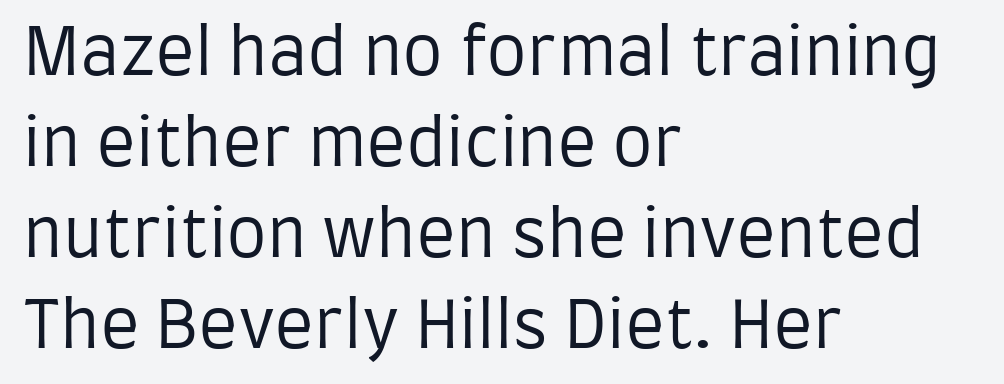
Q: Is the text bold? A: No.
Q: Is the text italic (slanted)? A: No, it is upright.
Q: Is the typeface a serif or a sans-serif typeface? A: Sans-serif.
Q: Is the text underlined? A: No.
Q: How is the paragraph aligned? A: Left-aligned.
Q: Is the spacing between letters normal or unusually wide? A: Normal.
Q: Is the spacing between lines tight, normal or loose? A: Normal.
Q: Width (condensed, normal, or wide)? A: Condensed.
Q: Stroke contrast? A: Low.
Q: x-height? A: Large.
Q: Monospaced? A: No.
